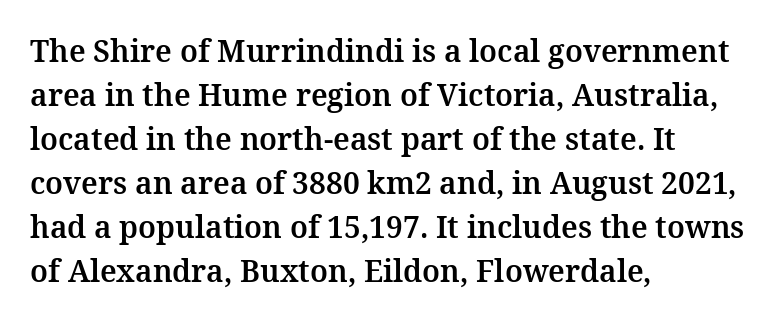
{"serif": "yes", "italic": "no", "width": "normal", "stroke_contrast": "medium", "x_height": "medium", "monospaced": "no", "underline": "no", "align": "left", "line_spacing": "normal", "line_spacing_ratio": 1.47, "letter_spacing": "normal", "letter_spacing_em": 0.0, "glyph_px": 30}
